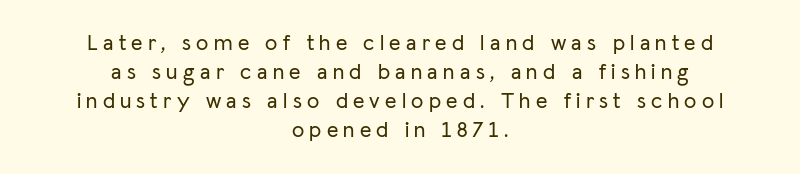
The image shows 22 px text type, upright; set centered, normal line spacing (1.32x), unusually wide letter spacing (+0.24 em), not underlined.
